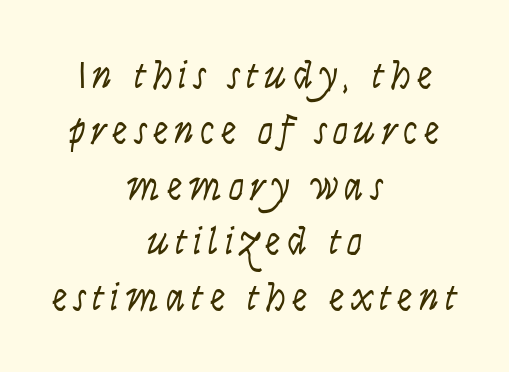
{"serif": "no", "bold": "no", "weight": "light", "width": "condensed", "stroke_contrast": "low", "x_height": "large", "monospaced": "no", "underline": "no", "align": "center", "line_spacing": "normal", "line_spacing_ratio": 1.42, "glyph_px": 39}
